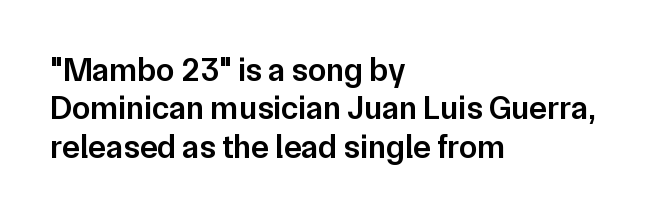
Q: Is the text bold? A: Semi-bold.
Q: Is the text italic (slanted)? A: No, it is upright.
Q: Is the typeface a serif or a sans-serif typeface? A: Sans-serif.
Q: Is the text underlined? A: No.
Q: How is the paragraph aligned? A: Left-aligned.
Q: Is the spacing between letters normal or unusually wide? A: Normal.
Q: Width (condensed, normal, or wide)? A: Normal.
Q: Stroke contrast? A: Low.
Q: x-height? A: Medium.
Q: Monospaced? A: No.
